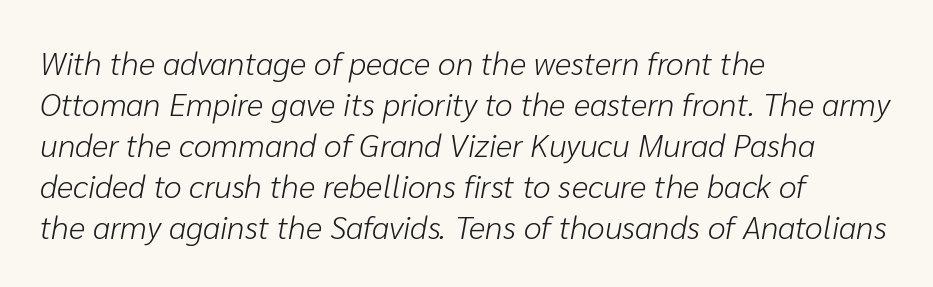
Q: Is the text bold? A: No.
Q: Is the text italic (slanted)? A: Yes, it leans right by about 10 degrees.
Q: Is the text underlined? A: No.
Q: How is the paragraph aligned? A: Left-aligned.
Q: Is the spacing between letters normal or unusually wide? A: Normal.
Q: Is the spacing between lines tight, normal or loose? A: Normal.
Q: Width (condensed, normal, or wide)? A: Normal.
Q: Stroke contrast? A: Low.
Q: x-height? A: Medium.
Q: Monospaced? A: No.
